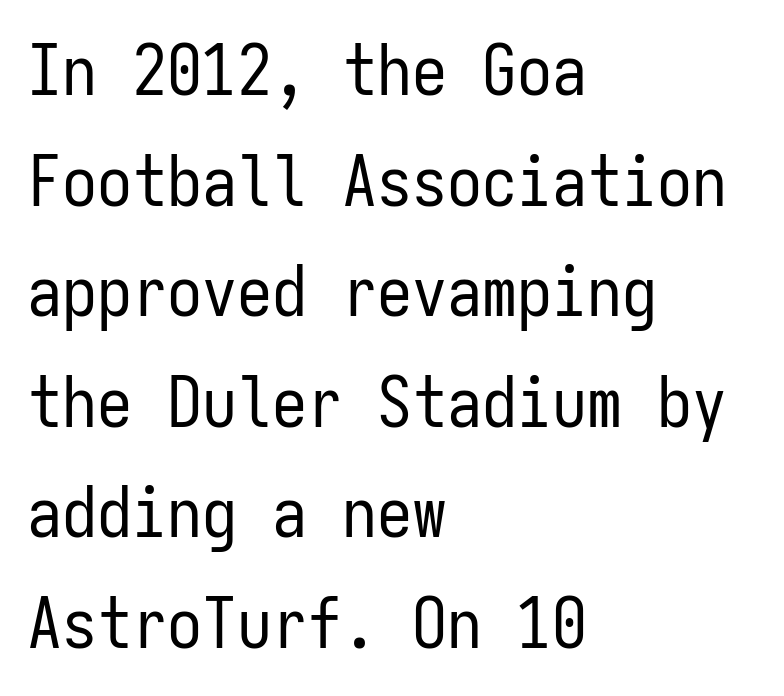
{"serif": "no", "italic": "no", "bold": "no", "weight": "regular", "width": "condensed", "stroke_contrast": "low", "x_height": "medium", "monospaced": "yes", "underline": "no", "align": "left", "line_spacing": "normal", "line_spacing_ratio": 1.58, "letter_spacing": "normal", "letter_spacing_em": 0.0, "glyph_px": 70}
